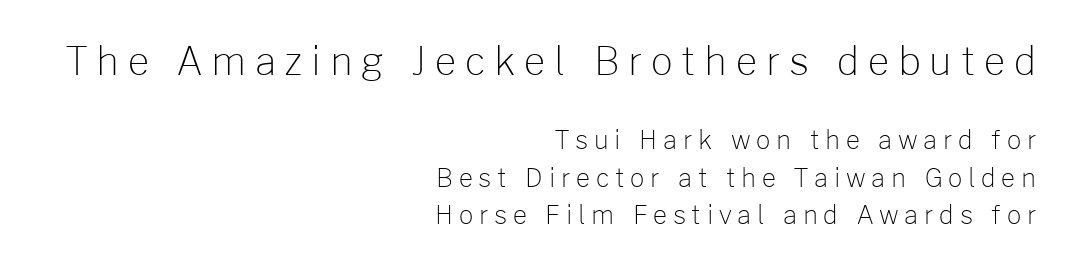
Character widths vary here, with narrow letters taking less room than wide ones. A typesetter would call this heavily tracked-out type. Designer's note — italics off, roman on. This is sans-serif lettering, the kind often seen on screens and signage. Stroke mass is kept to a normal reading level or below.
